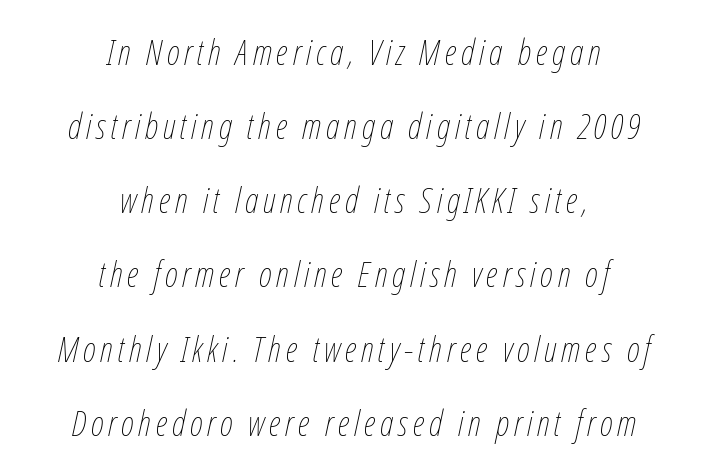
Students, observe: this is what heavily led, spacious text looks like. The paragraph has two soft edges and a firm central axis. The text carries the slant typical of an italic or oblique font. Each row of text sits above clean, open space. Ink coverage per letter is moderate at most.
